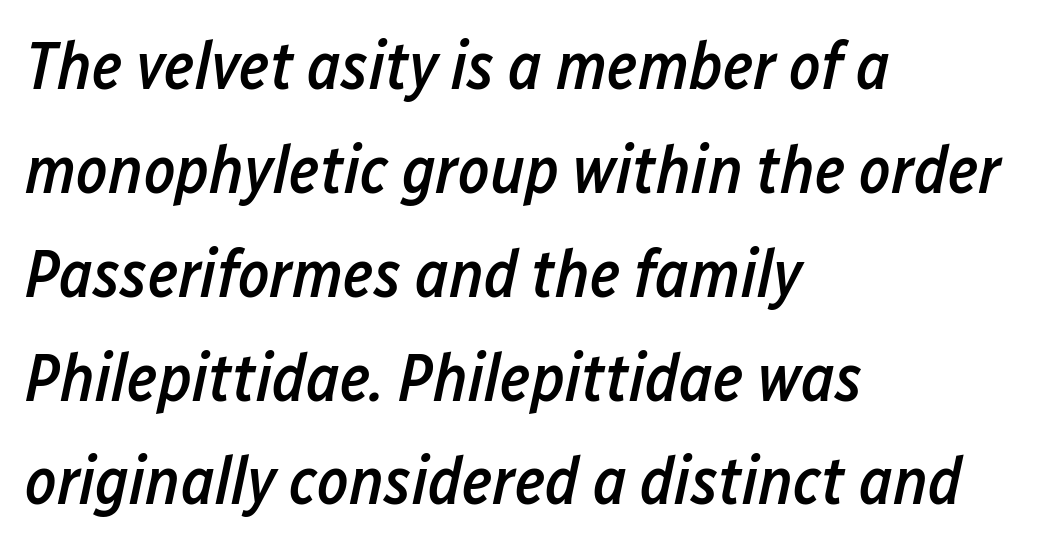
{"italic": "yes", "lean": "right", "slant_degrees": 12, "bold": "semi", "weight": "semibold", "width": "condensed", "stroke_contrast": "low", "x_height": "medium", "monospaced": "no", "underline": "no", "align": "left", "line_spacing": "normal", "line_spacing_ratio": 1.55, "letter_spacing": "normal", "letter_spacing_em": 0.0, "glyph_px": 67}
